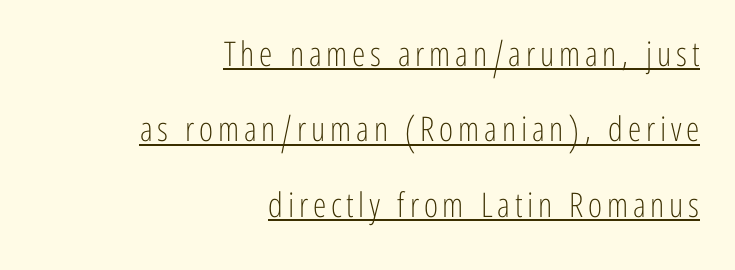
Q: Is the text bold? A: No.
Q: Is the text italic (slanted)? A: No, it is upright.
Q: Is the typeface a serif or a sans-serif typeface? A: Sans-serif.
Q: Is the text underlined? A: Yes.
Q: How is the paragraph aligned? A: Right-aligned.
Q: Is the spacing between lines tight, normal or loose? A: Loose.
Q: Width (condensed, normal, or wide)? A: Condensed.
Q: Stroke contrast? A: Low.
Q: x-height? A: Medium.
Q: Monospaced? A: No.
